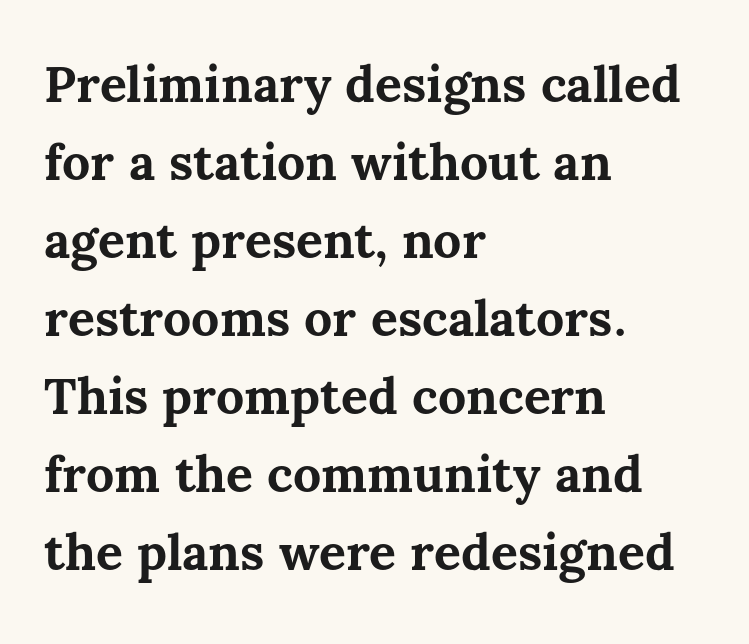
Q: Is the text bold? A: Yes.
Q: Is the text italic (slanted)? A: No, it is upright.
Q: Is the text underlined? A: No.
Q: How is the paragraph aligned? A: Left-aligned.
Q: Is the spacing between letters normal or unusually wide? A: Normal.
Q: Is the spacing between lines tight, normal or loose? A: Normal.
Q: Width (condensed, normal, or wide)? A: Normal.
Q: Stroke contrast? A: Medium.
Q: x-height? A: Medium.
Q: Monospaced? A: No.
